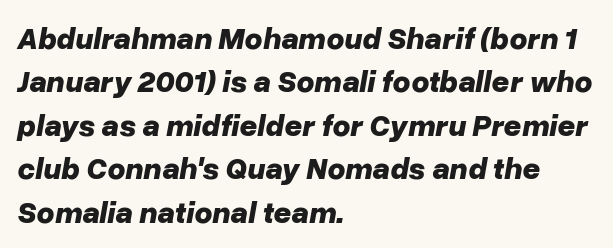
The image shows 31 px bold type, italic (leaning right); set left-aligned, normal line spacing (1.4x), normal letter spacing, not underlined; low stroke contrast and a medium x-height.
